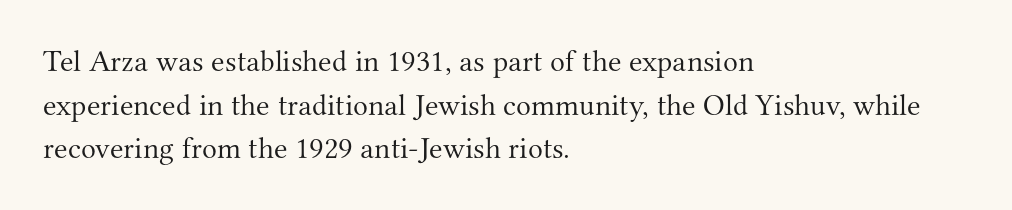
Q: Is the text bold? A: No.
Q: Is the text italic (slanted)? A: No, it is upright.
Q: Is the typeface a serif or a sans-serif typeface? A: Serif.
Q: Is the text underlined? A: No.
Q: How is the paragraph aligned? A: Left-aligned.
Q: Is the spacing between letters normal or unusually wide? A: Normal.
Q: Is the spacing between lines tight, normal or loose? A: Normal.
Q: Width (condensed, normal, or wide)? A: Normal.
Q: Stroke contrast? A: Medium.
Q: x-height? A: Small.
Q: Monospaced? A: No.
